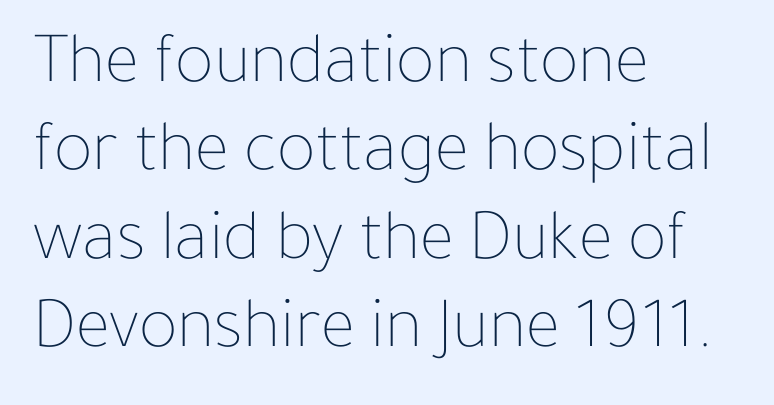
The image shows 73 px thin type, upright; set left-aligned, line spacing 1.21x, normal letter spacing, not underlined; low stroke contrast and a medium x-height.
